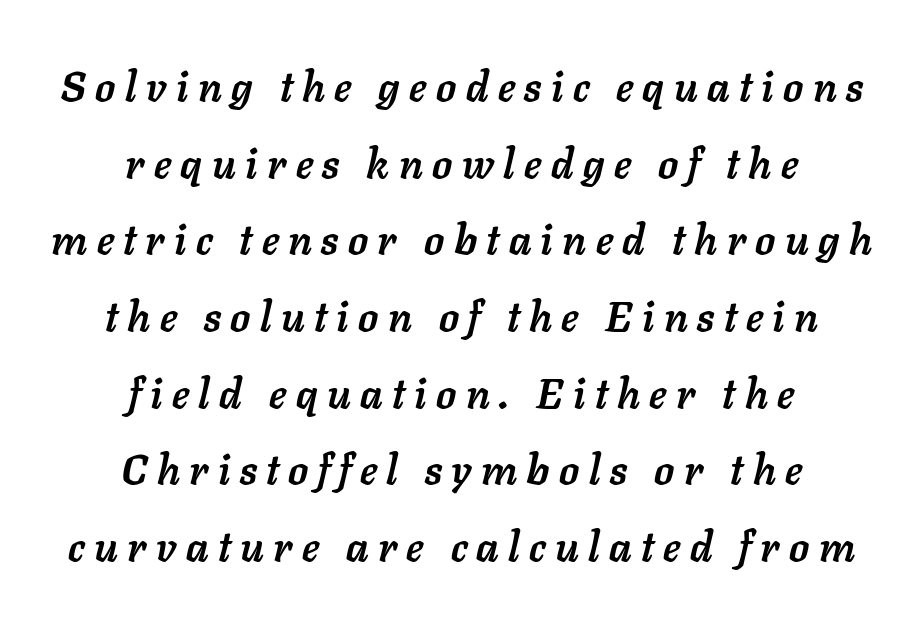
{"italic": "yes", "lean": "right", "slant_degrees": 11, "bold": "yes", "weight": "semibold", "width": "normal", "stroke_contrast": "low", "x_height": "medium", "monospaced": "no", "underline": "no", "align": "center", "line_spacing_ratio": 1.87, "letter_spacing": "wide", "letter_spacing_em": 0.23, "glyph_px": 41}
